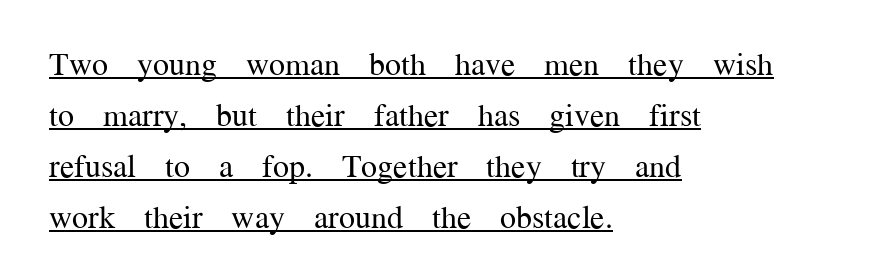
Q: Is the text bold? A: No.
Q: Is the text italic (slanted)? A: No, it is upright.
Q: Is the typeface a serif or a sans-serif typeface? A: Serif.
Q: Is the text underlined? A: Yes.
Q: How is the paragraph aligned? A: Left-aligned.
Q: Is the spacing between letters normal or unusually wide? A: Normal.
Q: Is the spacing between lines tight, normal or loose? A: Normal.
Q: Width (condensed, normal, or wide)? A: Normal.
Q: Stroke contrast? A: Medium.
Q: x-height? A: Medium.
Q: Monospaced? A: No.
